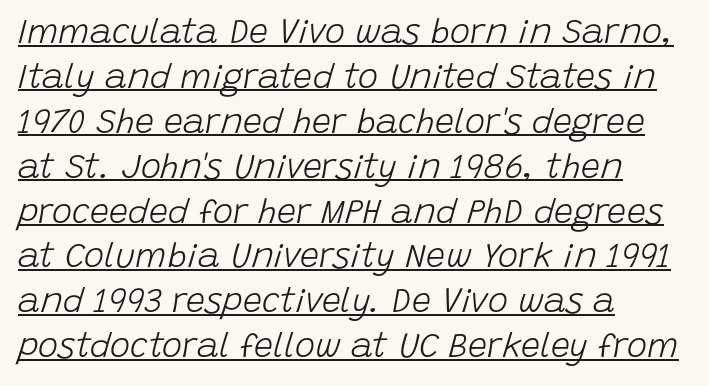
Q: Is the text bold? A: No.
Q: Is the text italic (slanted)? A: Yes, it leans right by about 15 degrees.
Q: Is the text underlined? A: Yes.
Q: How is the paragraph aligned? A: Left-aligned.
Q: Is the spacing between letters normal or unusually wide? A: Normal.
Q: Is the spacing between lines tight, normal or loose? A: Normal.
Q: Width (condensed, normal, or wide)? A: Normal.
Q: Stroke contrast? A: Low.
Q: x-height? A: Large.
Q: Monospaced? A: No.
